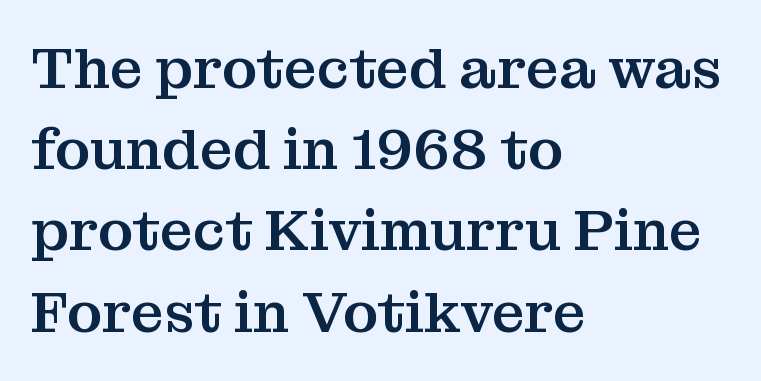
The image shows 58 px serif type, upright; set left-aligned, normal line spacing (1.4x), normal letter spacing, not underlined; medium stroke contrast and a medium x-height.
